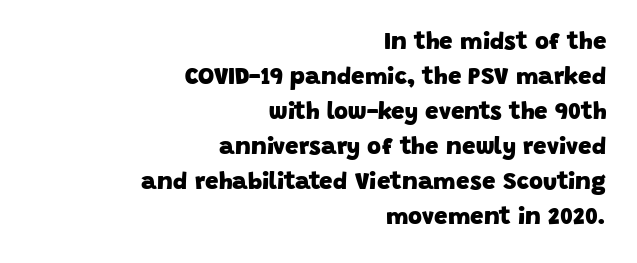
{"bold": "yes", "underline": "no", "align": "right", "line_spacing": "normal", "line_spacing_ratio": 1.46, "letter_spacing": "normal", "letter_spacing_em": 0.0, "glyph_px": 24}
